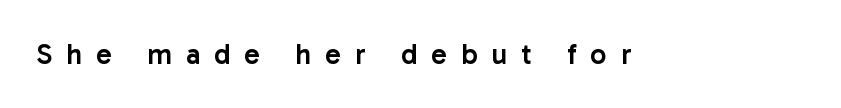
{"serif": "no", "italic": "no", "bold": "semi", "weight": "semibold", "width": "normal", "stroke_contrast": "low", "x_height": "medium", "monospaced": "no", "underline": "no", "letter_spacing": "wide", "letter_spacing_em": 0.48, "glyph_px": 29}
